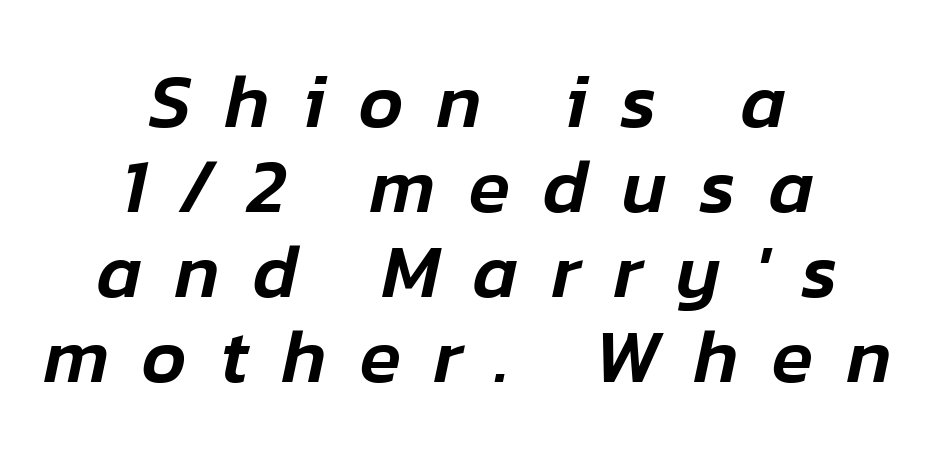
The image shows 76 px text type, italic (leaning right); set centered, tight line spacing (1.12x), unusually wide letter spacing (+0.44 em), not underlined; low stroke contrast and a medium x-height.
